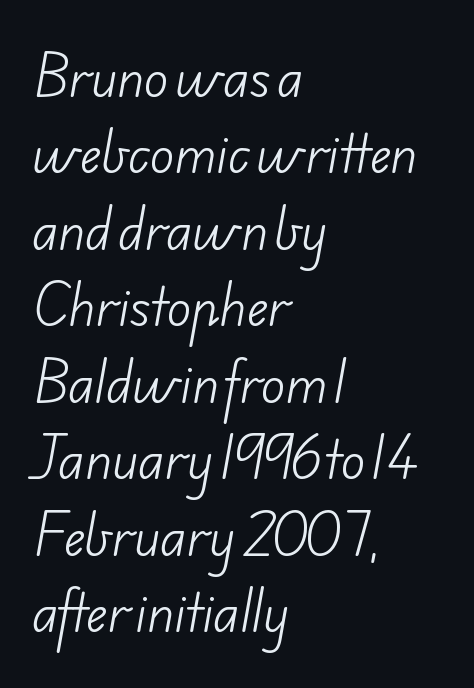
{"serif": "no", "bold": "no", "weight": "light", "width": "normal", "stroke_contrast": "low", "x_height": "small", "monospaced": "no", "underline": "no", "align": "left", "line_spacing": "normal", "line_spacing_ratio": 1.53, "letter_spacing": "normal", "letter_spacing_em": 0.0, "glyph_px": 50}
